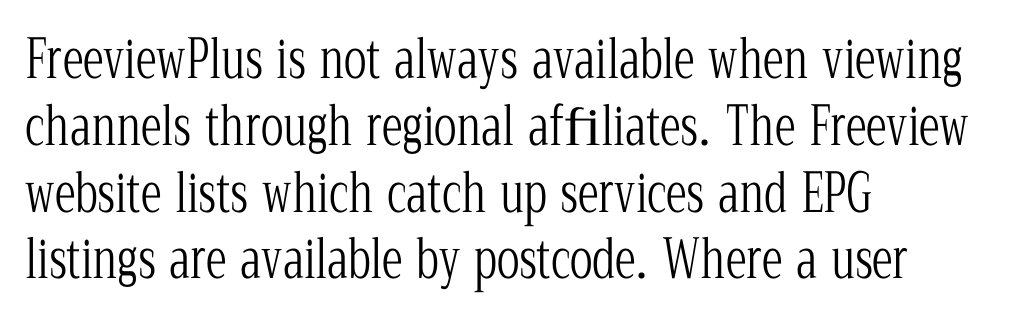
The image shows 53 px light, condensed serif type, upright; set left-aligned, normal line spacing (1.26x), normal letter spacing, not underlined; low stroke contrast and a medium x-height.
